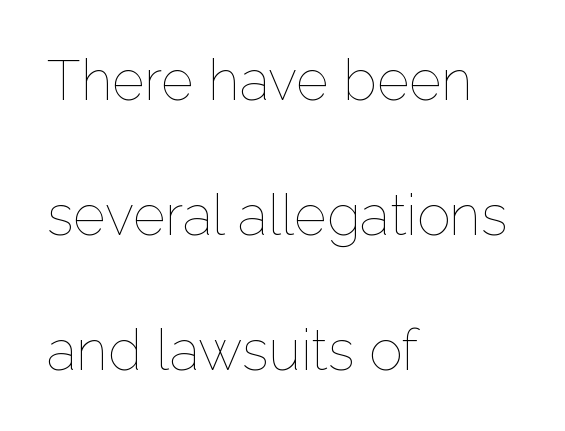
Here the glyphs are tracked normally, forming tight word shapes. The rendering anchors every line to the left-hand side. Loosely led — the rows are spread out. Compared with a typical body face, this is equally light or lighter still.
